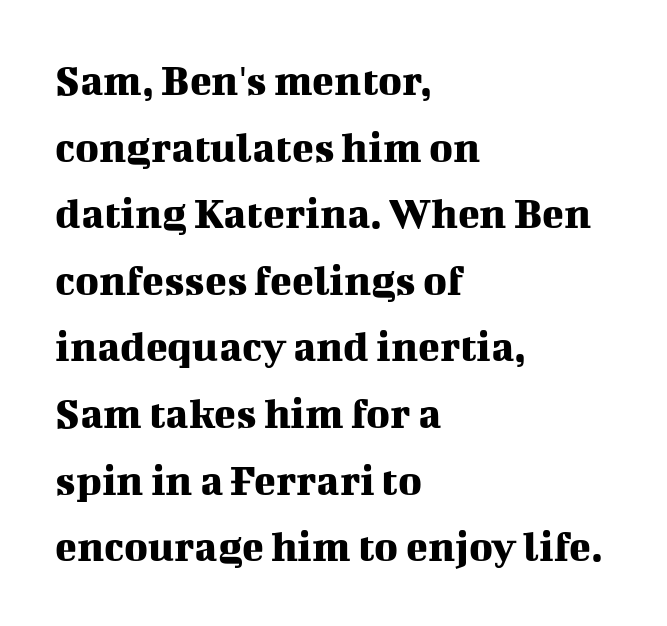
To sum up the face: it has serifs. These lines sit exactly where default settings would place them. Line beginnings align vertically; line endings do not. This sample uses plain, unmodified letter spacing. Any mark beneath the type? The region is blank.
